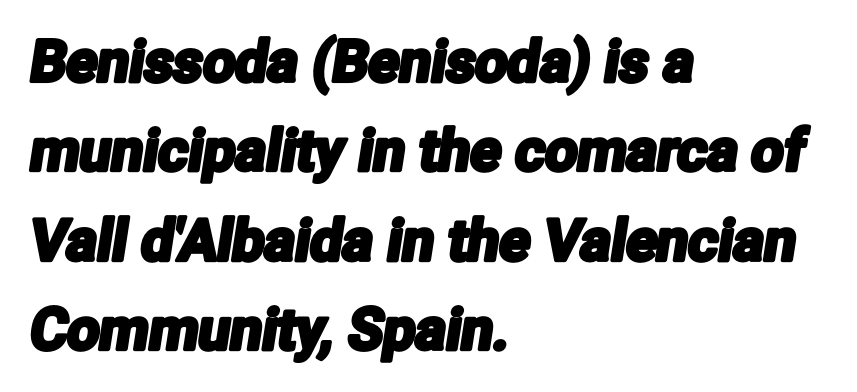
{"serif": "no", "width": "condensed", "stroke_contrast": "low", "x_height": "medium", "monospaced": "no", "underline": "no", "align": "left", "line_spacing": "normal", "line_spacing_ratio": 1.57, "letter_spacing": "normal", "letter_spacing_em": 0.0, "glyph_px": 57}
